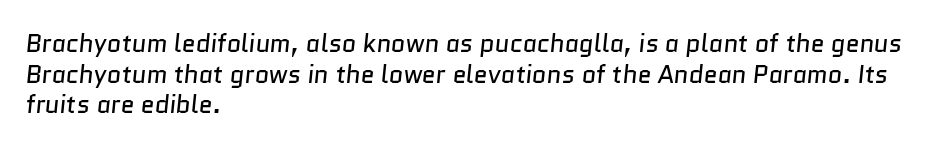
{"bold": "no", "underline": "no", "align": "left", "line_spacing_ratio": 1.23, "letter_spacing": "normal", "letter_spacing_em": 0.0, "glyph_px": 25}
